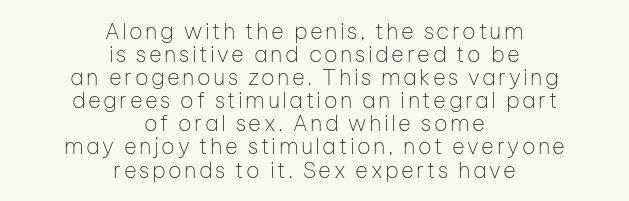
{"italic": "no", "bold": "no", "underline": "no", "align": "center", "line_spacing": "tight", "line_spacing_ratio": 1.05, "glyph_px": 22}
